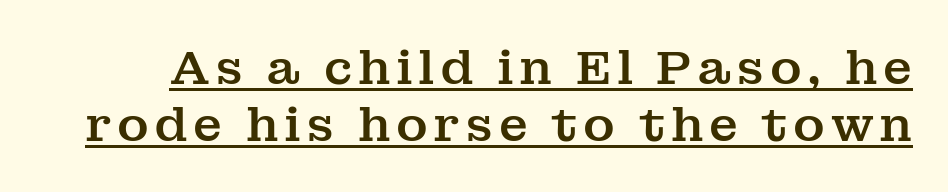
The image shows 48 px serif type, upright; set line spacing 1.18x, underlined; medium stroke contrast and a medium x-height.
